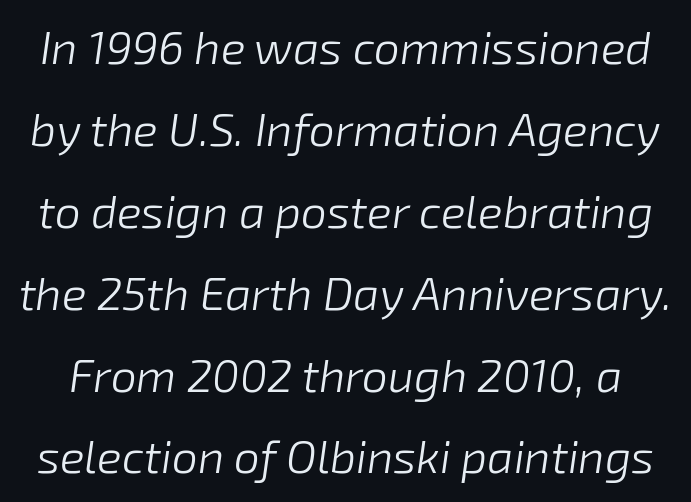
{"italic": "yes", "lean": "right", "slant_degrees": 8, "bold": "no", "weight": "light", "width": "normal", "stroke_contrast": "low", "x_height": "medium", "monospaced": "no", "underline": "no", "line_spacing_ratio": 1.78, "letter_spacing": "normal", "letter_spacing_em": 0.0, "glyph_px": 46}
